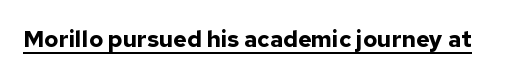
The image shows 23 px bold type, upright; set normal letter spacing, underlined.
